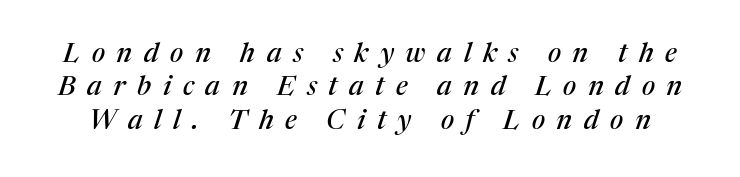
The image shows 27 px text type, italic (leaning right); set line spacing 1.24x, unusually wide letter spacing (+0.43 em), not underlined.
